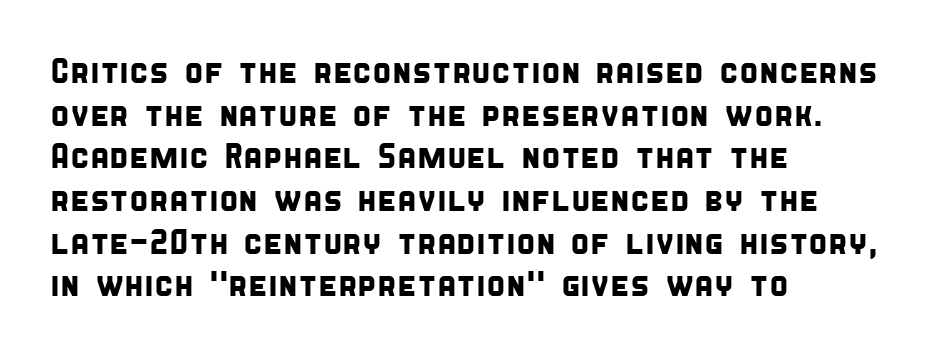
{"serif": "no", "width": "condensed", "stroke_contrast": "low", "x_height": "large", "monospaced": "no", "underline": "no", "align": "left", "line_spacing_ratio": 1.22, "letter_spacing": "normal", "letter_spacing_em": 0.0, "glyph_px": 35}
